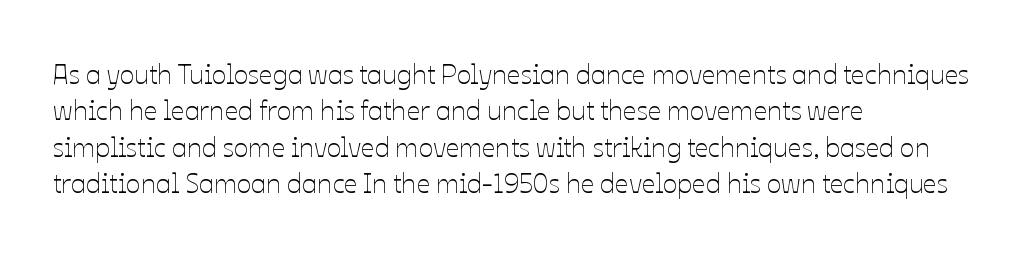
The image shows 27 px text type, upright; set left-aligned, normal line spacing (1.35x), normal letter spacing, not underlined.
